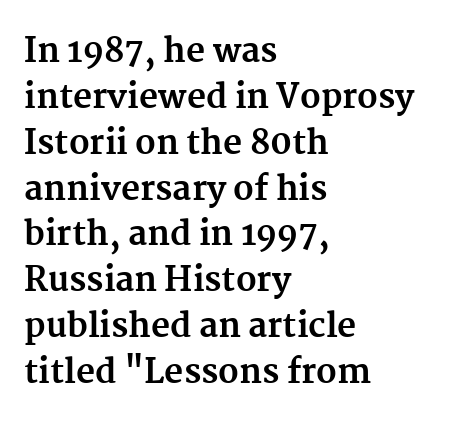
Q: Is the text bold? A: Yes.
Q: Is the text italic (slanted)? A: No, it is upright.
Q: Is the typeface a serif or a sans-serif typeface? A: Serif.
Q: Is the text underlined? A: No.
Q: How is the paragraph aligned? A: Left-aligned.
Q: Is the spacing between letters normal or unusually wide? A: Normal.
Q: Is the spacing between lines tight, normal or loose? A: Normal.
Q: Width (condensed, normal, or wide)? A: Normal.
Q: Stroke contrast? A: Medium.
Q: x-height? A: Medium.
Q: Monospaced? A: No.
